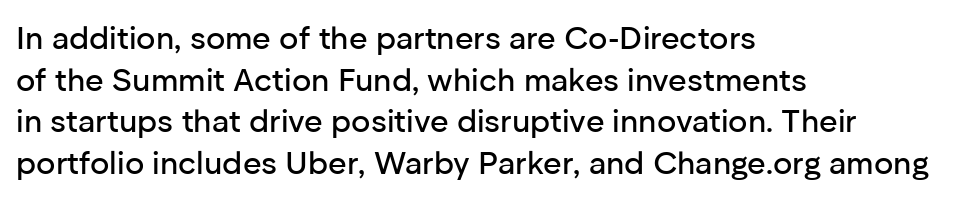
Q: Is the text italic (slanted)? A: No, it is upright.
Q: Is the typeface a serif or a sans-serif typeface? A: Sans-serif.
Q: Is the text underlined? A: No.
Q: How is the paragraph aligned? A: Left-aligned.
Q: Is the spacing between letters normal or unusually wide? A: Normal.
Q: Is the spacing between lines tight, normal or loose? A: Normal.
Q: Width (condensed, normal, or wide)? A: Normal.
Q: Stroke contrast? A: Low.
Q: x-height? A: Medium.
Q: Monospaced? A: No.
